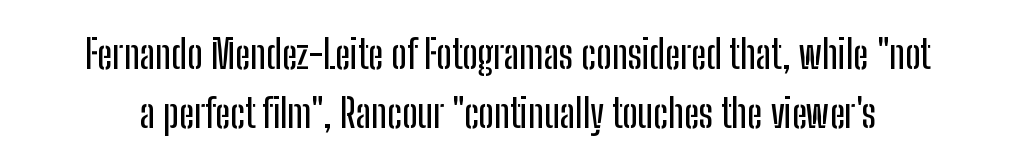
Q: Is the text italic (slanted)? A: No, it is upright.
Q: Is the typeface a serif or a sans-serif typeface? A: Sans-serif.
Q: Is the text underlined? A: No.
Q: Is the spacing between letters normal or unusually wide? A: Normal.
Q: Is the spacing between lines tight, normal or loose? A: Normal.
Q: Width (condensed, normal, or wide)? A: Condensed.
Q: Stroke contrast? A: Low.
Q: x-height? A: Medium.
Q: Monospaced? A: No.
